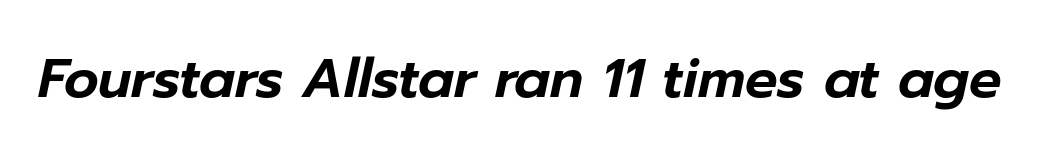
The rendering keeps characters at their native spacing. The lettering tilts uniformly, giving the passage an italic look. Lines of text with bare space underneath. The rendering uses natural spacing where letterforms have individual widths.
